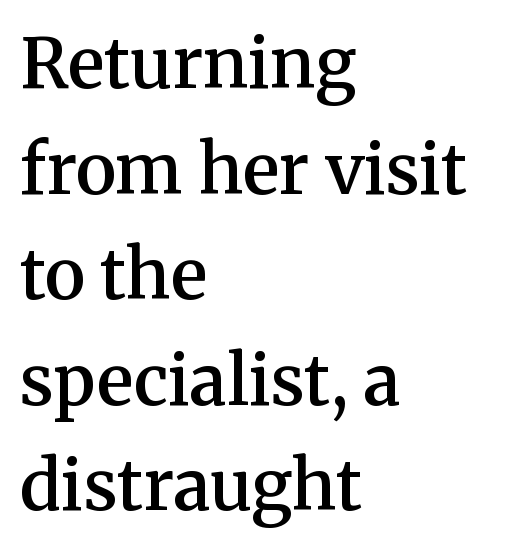
Q: Is the text bold? A: Semi-bold.
Q: Is the text italic (slanted)? A: No, it is upright.
Q: Is the typeface a serif or a sans-serif typeface? A: Serif.
Q: Is the text underlined? A: No.
Q: How is the paragraph aligned? A: Left-aligned.
Q: Is the spacing between letters normal or unusually wide? A: Normal.
Q: Is the spacing between lines tight, normal or loose? A: Normal.
Q: Width (condensed, normal, or wide)? A: Normal.
Q: Stroke contrast? A: Medium.
Q: x-height? A: Medium.
Q: Monospaced? A: No.
